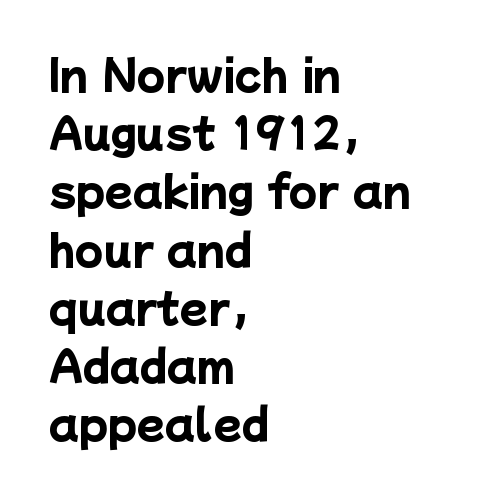
The image shows 41 px heavy sans-serif type; set left-aligned, normal line spacing (1.42x), normal letter spacing, not underlined; low stroke contrast and a medium x-height.
